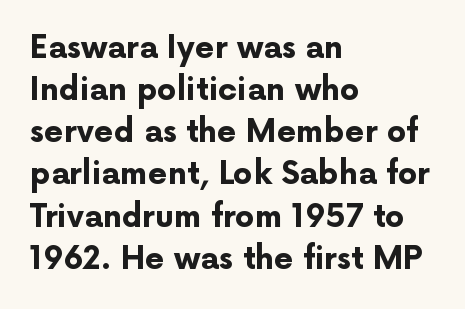
You can tell it's not italic because the verticals are truly vertical. The rows are spaced the way most documents space them. The type is set solid horizontally, with unmodified tracking. Clear beneath every line of the passage.
